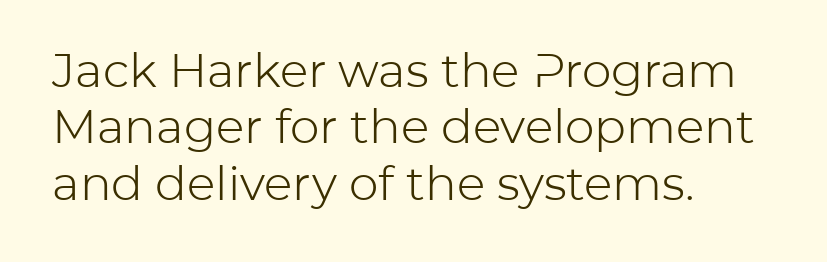
The image shows 47 px light sans-serif type, upright; set left-aligned, line spacing 1.2x, normal letter spacing, not underlined; low stroke contrast and a medium x-height.
